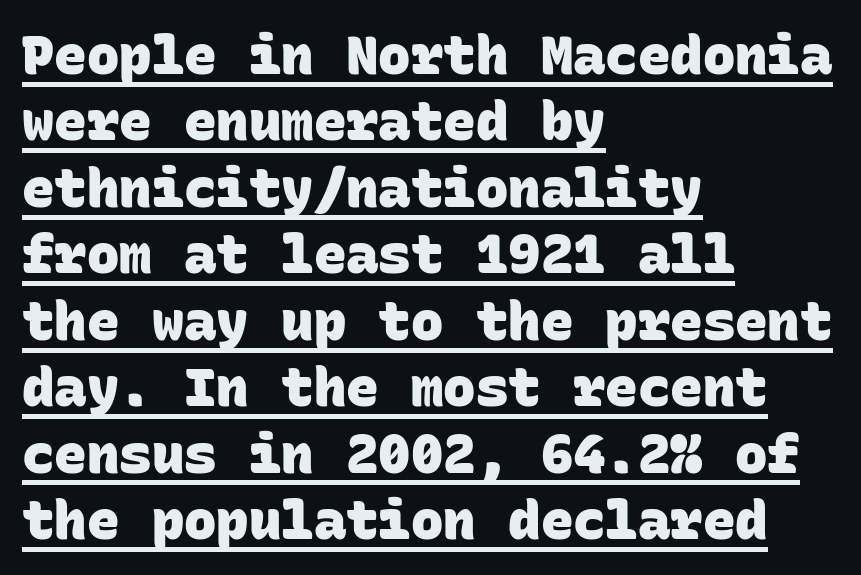
Each line of the rendering has a horizontal stroke beneath the glyphs. Thick stems and heavy bowls — unmistakably bold. The type is set solid horizontally, with unmodified tracking. These lines are composed in type without serifs.
